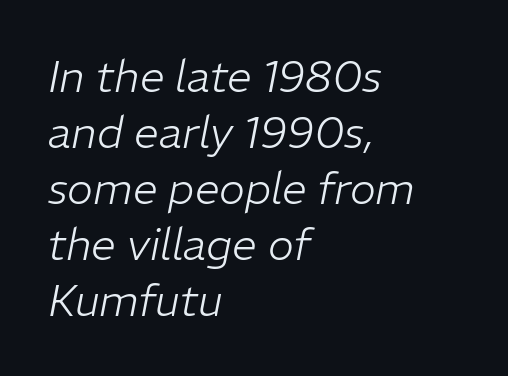
{"italic": "yes", "lean": "right", "slant_degrees": 11, "bold": "no", "weight": "light", "width": "normal", "stroke_contrast": "low", "x_height": "medium", "monospaced": "no", "underline": "no", "align": "left", "line_spacing": "normal", "line_spacing_ratio": 1.27, "letter_spacing": "normal", "letter_spacing_em": 0.0, "glyph_px": 44}
